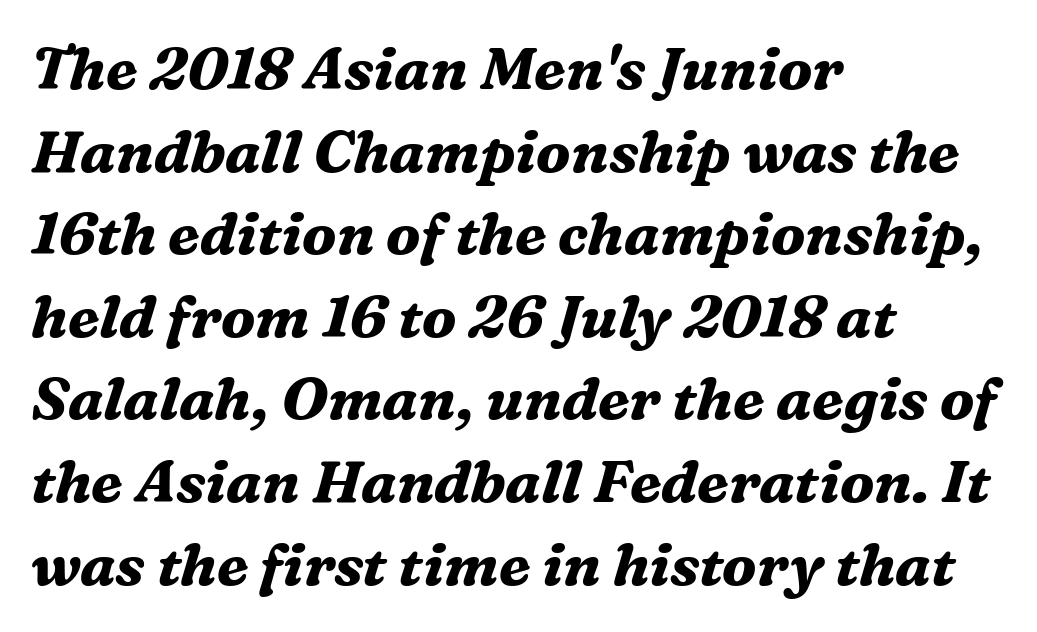
Q: Is the text bold? A: Yes.
Q: Is the text italic (slanted)? A: Yes, it leans right by about 16 degrees.
Q: Is the typeface a serif or a sans-serif typeface? A: Serif.
Q: Is the text underlined? A: No.
Q: How is the paragraph aligned? A: Left-aligned.
Q: Is the spacing between letters normal or unusually wide? A: Normal.
Q: Is the spacing between lines tight, normal or loose? A: Normal.
Q: Width (condensed, normal, or wide)? A: Normal.
Q: Stroke contrast? A: Medium.
Q: x-height? A: Medium.
Q: Monospaced? A: No.
